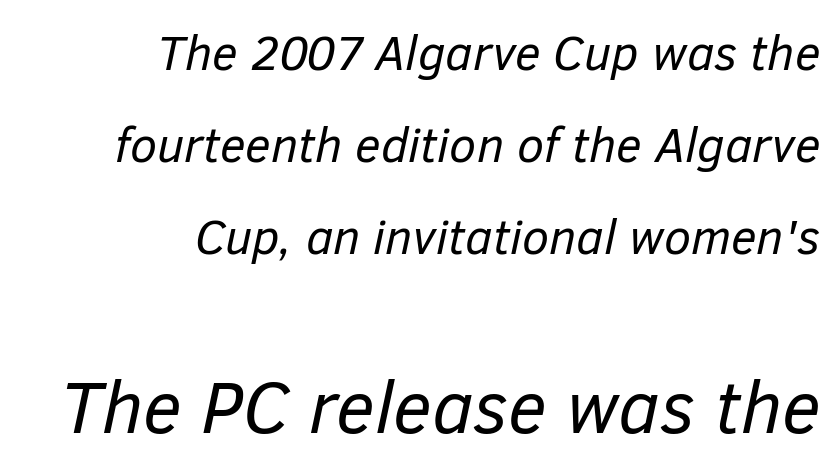
{"italic": "yes", "lean": "right", "slant_degrees": 12, "bold": "no", "weight": "regular", "width": "normal", "stroke_contrast": "low", "x_height": "medium", "monospaced": "no", "underline": "no", "align": "right", "line_spacing_ratio": 1.88, "letter_spacing": "normal", "letter_spacing_em": 0.0, "larger_block": "second", "size_ratio": 1.51, "glyph_px": 74}
